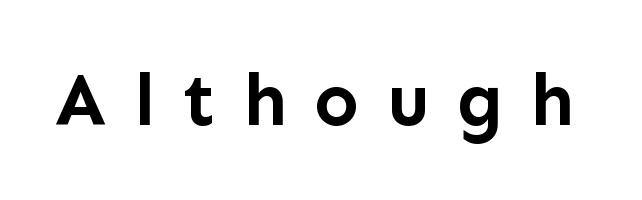
Proportional: the letters do not fall into vertical columns. The font family rendered here belongs to the sans-serif group. Display-style spreading of the glyphs; the letterfit is very open. In terms of posture, this sample is upright. The passage shown is not underscored anywhere.
